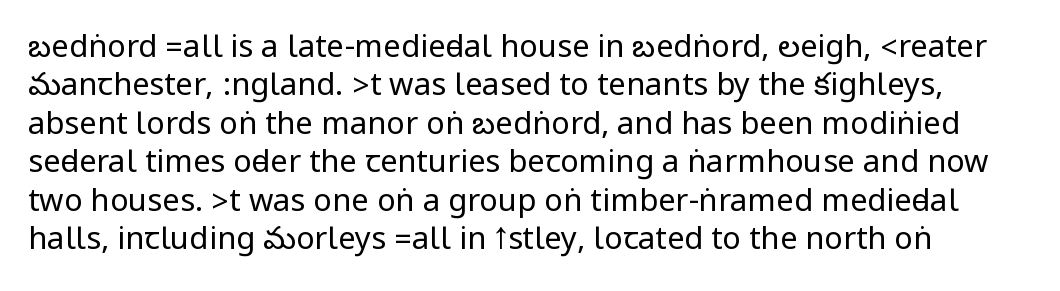
Weight: in the light-to-regular range. Letters rest on an invisible, unmarked baseline. Each letter's strokes conclude bluntly, with no projecting serifs. Nope, not italic — everything's standing straight.
